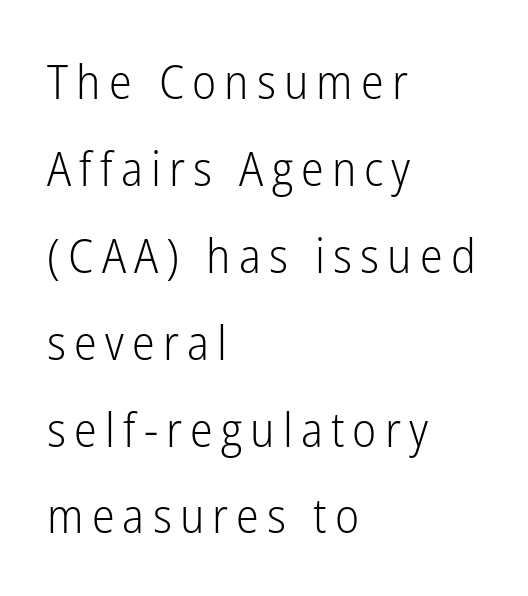
The image shows 48 px light, condensed sans-serif type, upright; set left-aligned, line spacing 1.81x, not underlined; low stroke contrast and a medium x-height.
